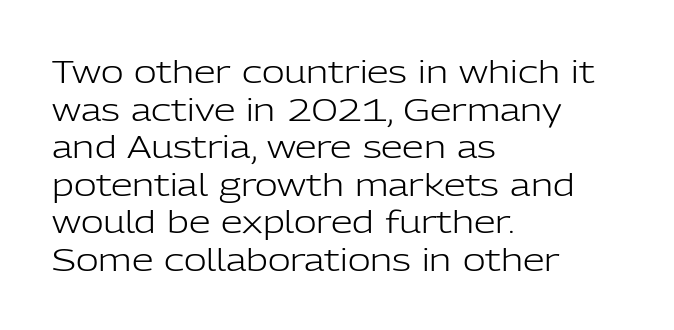
Q: Is the text bold? A: No.
Q: Is the text italic (slanted)? A: No, it is upright.
Q: Is the typeface a serif or a sans-serif typeface? A: Sans-serif.
Q: Is the text underlined? A: No.
Q: How is the paragraph aligned? A: Left-aligned.
Q: Is the spacing between letters normal or unusually wide? A: Normal.
Q: Width (condensed, normal, or wide)? A: Normal.
Q: Stroke contrast? A: Low.
Q: x-height? A: Medium.
Q: Monospaced? A: No.
